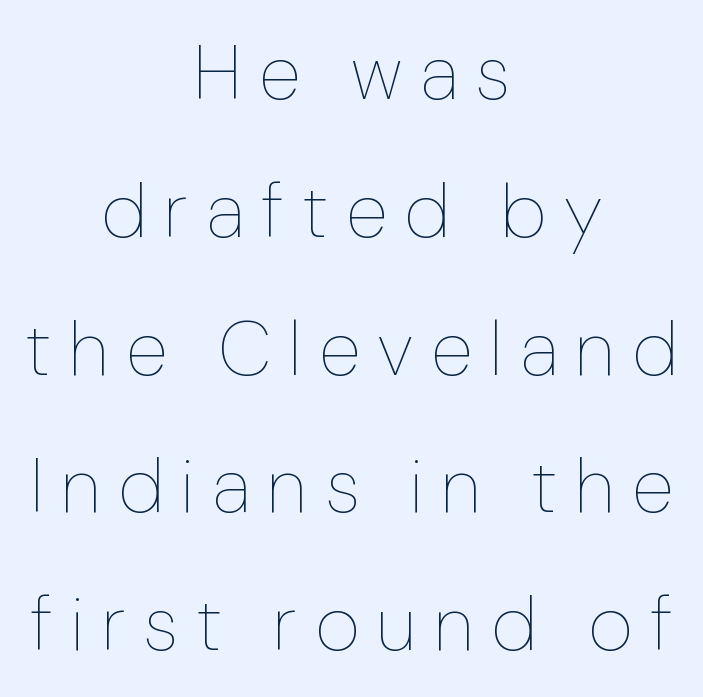
The image shows 77 px thin type, upright; set centered, line spacing 1.79x, unusually wide letter spacing (+0.23 em), not underlined; low stroke contrast and a medium x-height.
